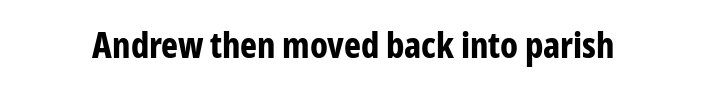
{"serif": "no", "italic": "no", "bold": "yes", "weight": "bold", "width": "condensed", "stroke_contrast": "low", "x_height": "medium", "monospaced": "no", "underline": "no", "letter_spacing": "normal", "letter_spacing_em": 0.0, "glyph_px": 36}
